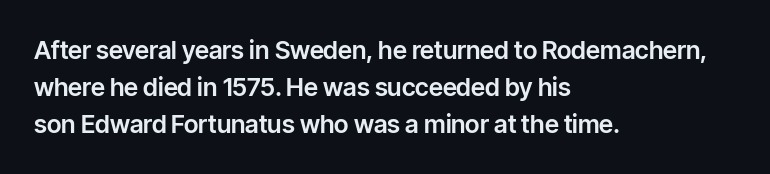
{"italic": "no", "underline": "no", "align": "left", "line_spacing": "normal", "line_spacing_ratio": 1.48, "letter_spacing": "normal", "letter_spacing_em": 0.0, "glyph_px": 25}
